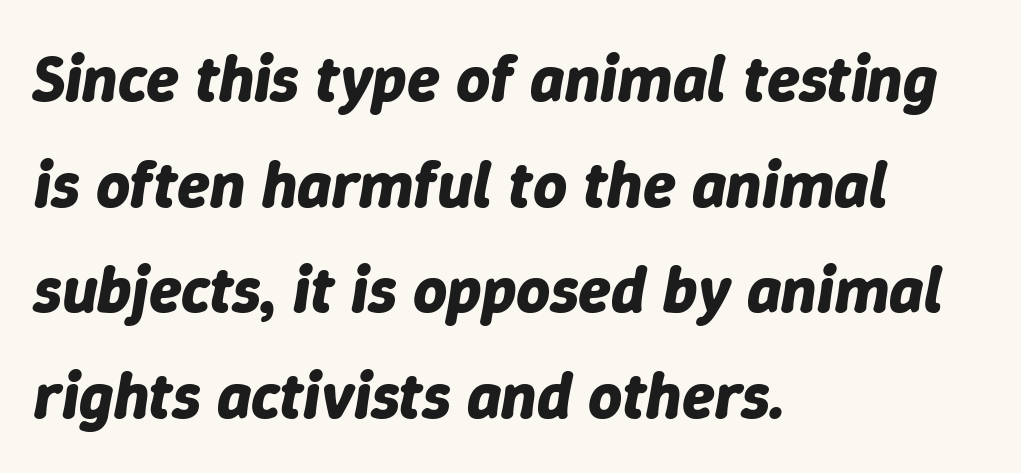
{"italic": "yes", "lean": "right", "slant_degrees": 9, "bold": "yes", "weight": "bold", "width": "normal", "stroke_contrast": "low", "x_height": "medium", "monospaced": "no", "underline": "no", "align": "left", "line_spacing": "normal", "line_spacing_ratio": 1.6, "letter_spacing": "normal", "letter_spacing_em": 0.0, "glyph_px": 66}
